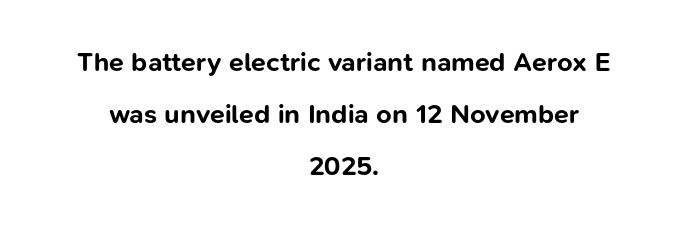
Words float on clear page, feet unadorned. Look at the tracking — it's just the regular setting, nothing added. A typesetter would call this leading open, well beyond the default. The lettering holds an erect, upright posture throughout. Every row of glyphs is offset so its center matches the block's center.
